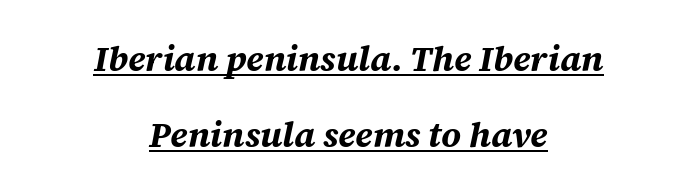
Q: Is the text bold? A: Yes.
Q: Is the text italic (slanted)? A: Yes, it leans right by about 12 degrees.
Q: Is the text underlined? A: Yes.
Q: How is the paragraph aligned? A: Centered.
Q: Is the spacing between letters normal or unusually wide? A: Normal.
Q: Is the spacing between lines tight, normal or loose? A: Loose.
Q: Width (condensed, normal, or wide)? A: Normal.
Q: Stroke contrast? A: Medium.
Q: x-height? A: Large.
Q: Monospaced? A: No.
